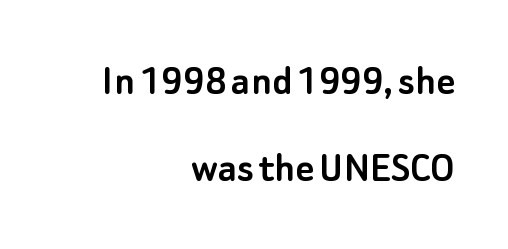
{"serif": "no", "italic": "no", "width": "normal", "stroke_contrast": "low", "x_height": "small", "monospaced": "no", "underline": "no", "align": "right", "line_spacing": "loose", "line_spacing_ratio": 1.94, "letter_spacing": "normal", "letter_spacing_em": 0.0, "glyph_px": 45}
